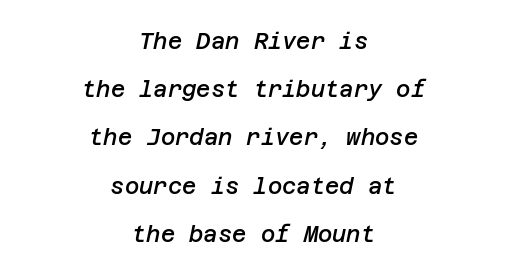
{"italic": "yes", "lean": "right", "slant_degrees": 12, "bold": "semi", "underline": "no", "align": "center", "line_spacing": "loose", "line_spacing_ratio": 2.19, "letter_spacing": "normal", "letter_spacing_em": 0.0, "glyph_px": 22}
